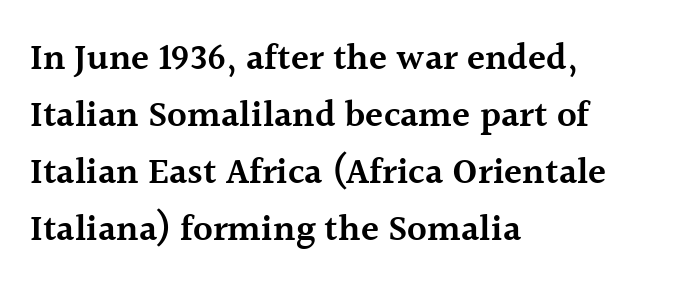
{"serif": "yes", "italic": "no", "bold": "semi", "weight": "semibold", "width": "normal", "x_height": "medium", "monospaced": "no", "underline": "no", "align": "left", "line_spacing": "normal", "line_spacing_ratio": 1.54, "letter_spacing": "normal", "letter_spacing_em": 0.0, "glyph_px": 37}
